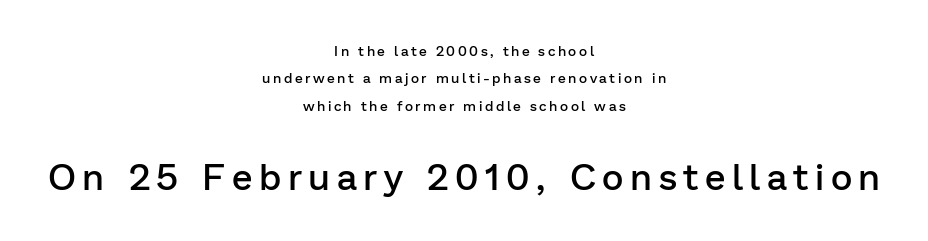
Widely set lines give the paragraph a tall, airy silhouette. Here the second block reads like a headline and the first like body copy. These lines are composed in type without serifs. Upright lettering throughout.
